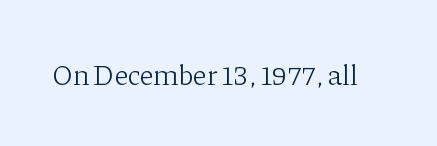
Q: Is the text bold? A: No.
Q: Is the text italic (slanted)? A: No, it is upright.
Q: Is the typeface a serif or a sans-serif typeface? A: Serif.
Q: Is the text underlined? A: No.
Q: Is the spacing between letters normal or unusually wide? A: Normal.
Q: Width (condensed, normal, or wide)? A: Normal.
Q: Stroke contrast? A: Low.
Q: x-height? A: Medium.
Q: Monospaced? A: No.
